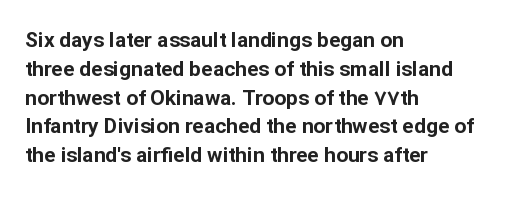
{"italic": "no", "bold": "yes", "underline": "no", "align": "left", "line_spacing": "normal", "line_spacing_ratio": 1.37, "letter_spacing": "normal", "letter_spacing_em": 0.0, "glyph_px": 21}
